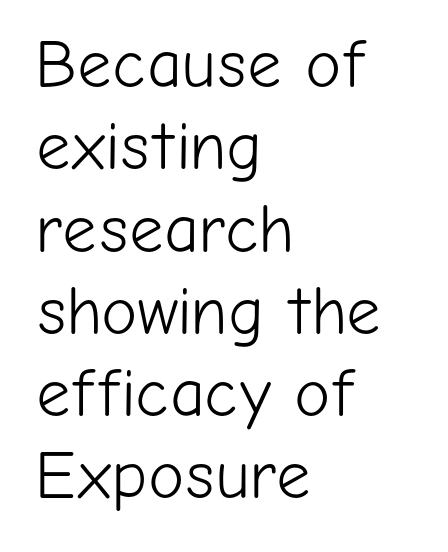
Q: Is the text bold? A: No.
Q: Is the text italic (slanted)? A: No, it is upright.
Q: Is the typeface a serif or a sans-serif typeface? A: Sans-serif.
Q: Is the text underlined? A: No.
Q: How is the paragraph aligned? A: Left-aligned.
Q: Is the spacing between letters normal or unusually wide? A: Normal.
Q: Width (condensed, normal, or wide)? A: Normal.
Q: Stroke contrast? A: Low.
Q: x-height? A: Medium.
Q: Monospaced? A: No.
